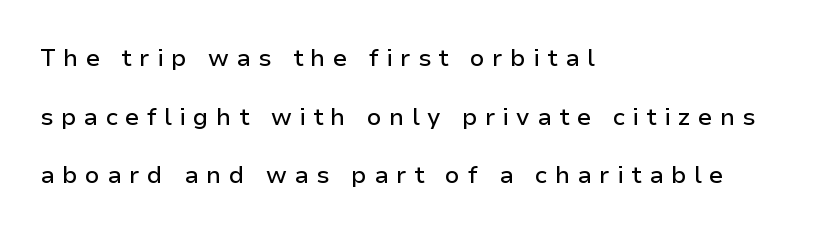
Q: Is the text italic (slanted)? A: No, it is upright.
Q: Is the text underlined? A: No.
Q: How is the paragraph aligned? A: Left-aligned.
Q: Is the spacing between letters normal or unusually wide? A: Unusually wide.
Q: Is the spacing between lines tight, normal or loose? A: Loose.
